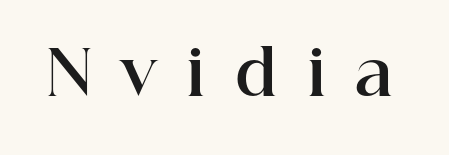
{"serif": "yes", "italic": "no", "bold": "yes", "weight": "bold", "width": "normal", "stroke_contrast": "high", "x_height": "medium", "monospaced": "no", "underline": "no", "letter_spacing": "wide", "letter_spacing_em": 0.47, "glyph_px": 62}
